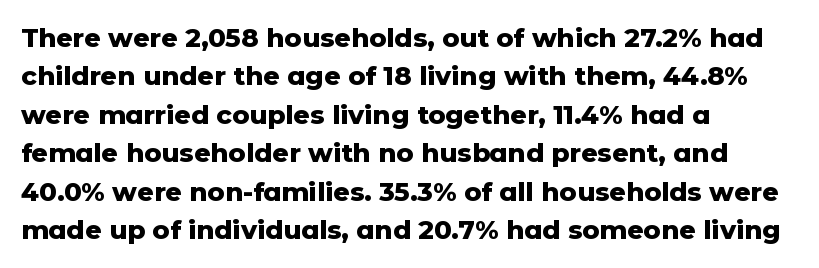
Q: Is the text bold? A: Yes.
Q: Is the text italic (slanted)? A: No, it is upright.
Q: Is the text underlined? A: No.
Q: How is the paragraph aligned? A: Left-aligned.
Q: Is the spacing between letters normal or unusually wide? A: Normal.
Q: Is the spacing between lines tight, normal or loose? A: Normal.
